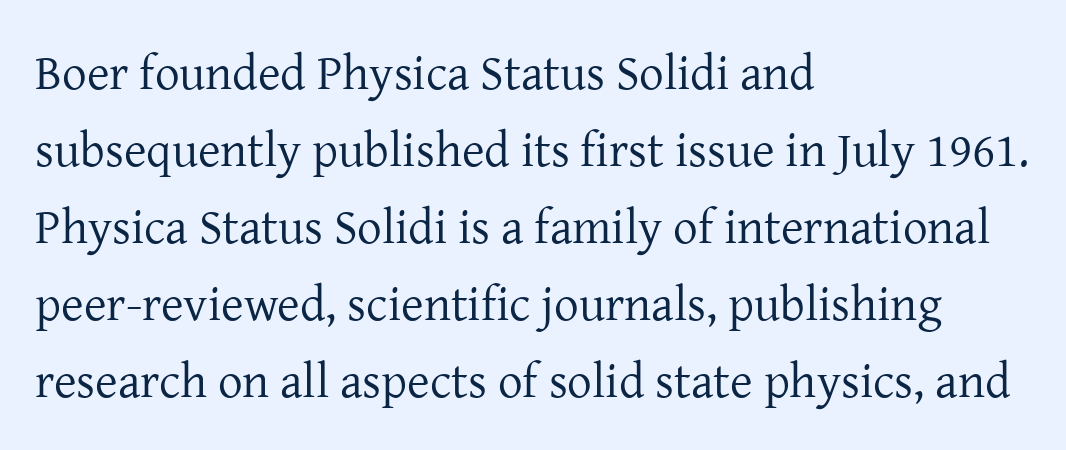
The image shows 49 px regular-weight serif type, upright; set left-aligned, normal line spacing (1.57x), normal letter spacing, not underlined; low stroke contrast and a medium x-height.
